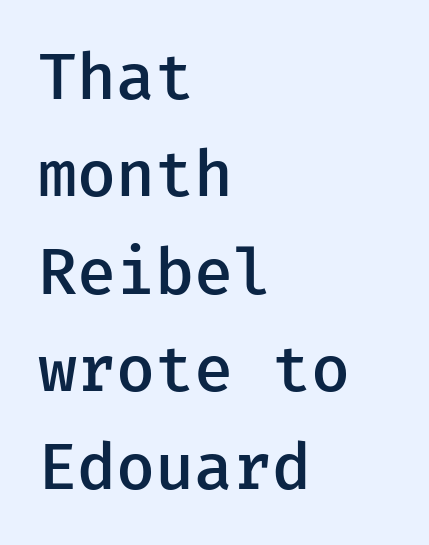
Summary of weight: moderately heavy, a semibold. Nobody touched the tracking dial on this one. The line-height multiplier appears to be the usual default. Any mark beneath the type? The region is blank. The rendering anchors every line to the left-hand side.
